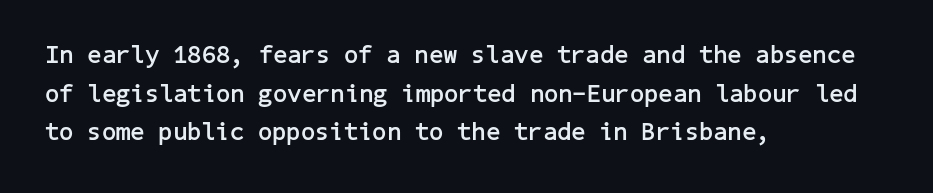
Lines of text with bare space underneath. Default kerning and tracking; the words read as compact shapes. Typeset ragged right — the left edge is the straight one. Regarding leading, the lines here are spaced in the standard way. Every stem runs plumb, perpendicular to the baseline.
